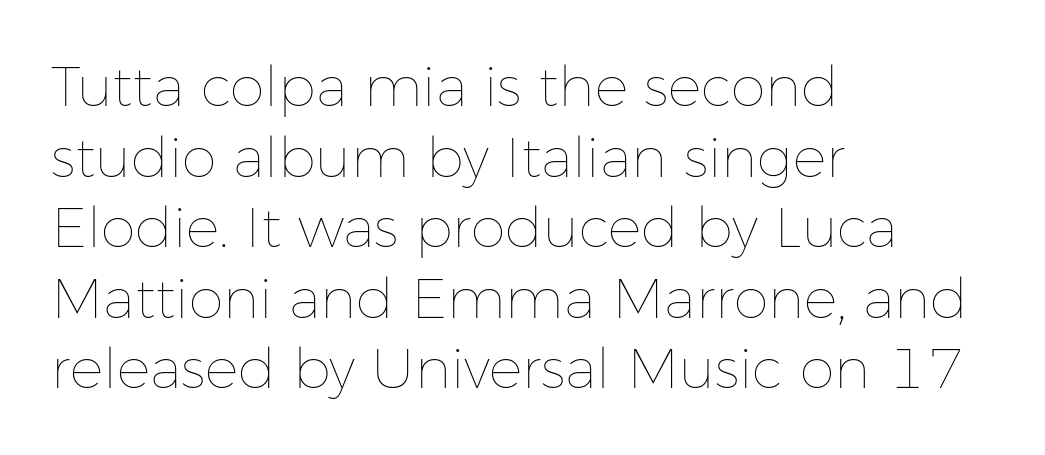
The image shows 56 px thin type, upright; set left-aligned, normal line spacing (1.26x), normal letter spacing, not underlined; low stroke contrast and a medium x-height.
